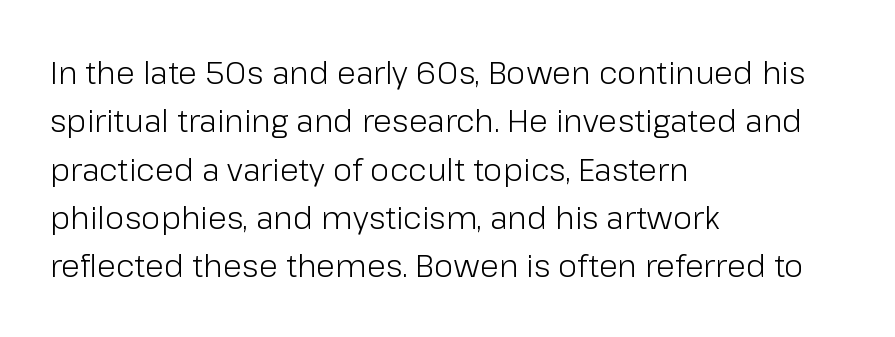
The image shows 31 px light sans-serif type, upright; set left-aligned, normal line spacing (1.56x), normal letter spacing, not underlined; low stroke contrast and a medium x-height.
